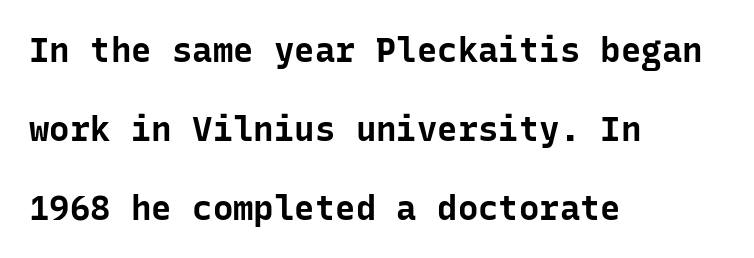
{"serif": "no", "italic": "no", "bold": "yes", "weight": "bold", "width": "normal", "stroke_contrast": "low", "x_height": "medium", "monospaced": "yes", "underline": "no", "align": "left", "line_spacing": "loose", "line_spacing_ratio": 2.32, "letter_spacing": "normal", "letter_spacing_em": 0.0, "glyph_px": 34}
